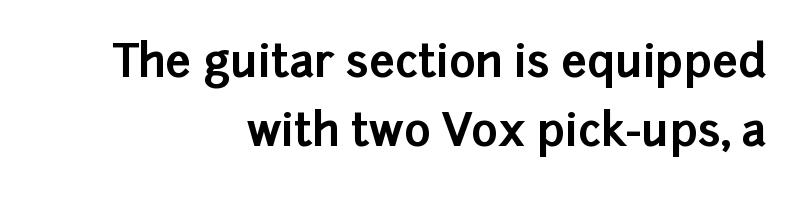
The image shows 45 px bold sans-serif type, upright; set right-aligned, normal line spacing (1.54x), normal letter spacing, not underlined; low stroke contrast and a medium x-height.
